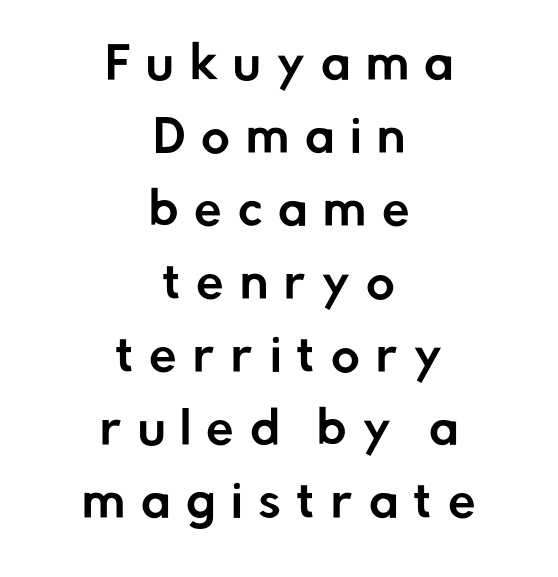
{"serif": "no", "italic": "no", "width": "normal", "stroke_contrast": "low", "x_height": "medium", "monospaced": "no", "underline": "no", "align": "center", "line_spacing": "normal", "line_spacing_ratio": 1.66, "letter_spacing": "wide", "letter_spacing_em": 0.36, "glyph_px": 44}
